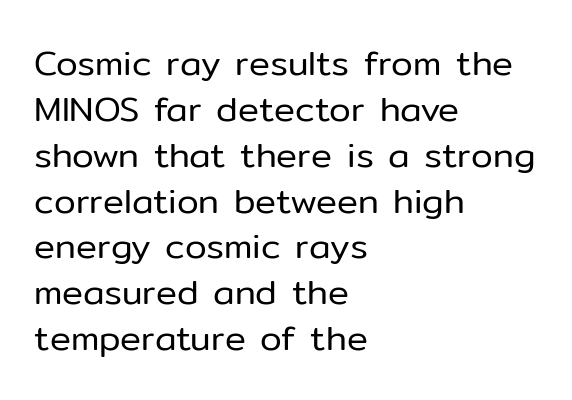
The image shows 35 px regular-weight sans-serif type, upright; set left-aligned, normal line spacing (1.31x), normal letter spacing, not underlined; low stroke contrast and a medium x-height.
